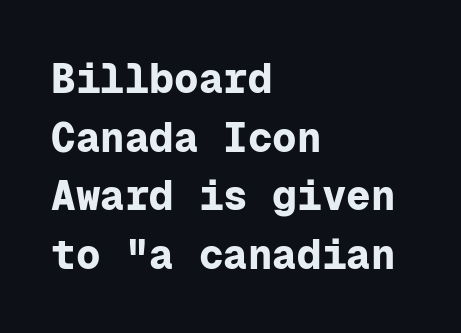
The image shows 41 px bold sans-serif type, upright, monospaced; set left-aligned, normal line spacing (1.43x), normal letter spacing, not underlined; low stroke contrast and a medium x-height.
